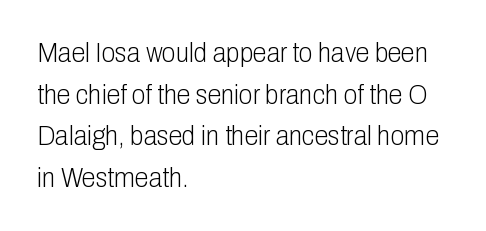
{"serif": "no", "italic": "no", "bold": "no", "weight": "light", "width": "condensed", "stroke_contrast": "low", "x_height": "medium", "monospaced": "no", "underline": "no", "align": "left", "line_spacing": "normal", "line_spacing_ratio": 1.49, "letter_spacing": "normal", "letter_spacing_em": 0.0, "glyph_px": 28}
